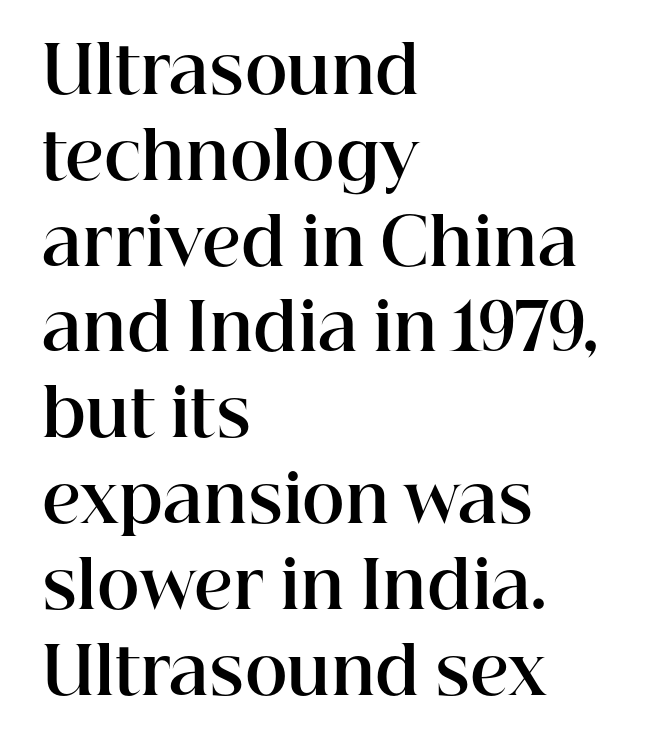
{"serif": "yes", "italic": "no", "bold": "yes", "weight": "bold", "width": "normal", "stroke_contrast": "high", "x_height": "medium", "monospaced": "no", "underline": "no", "align": "left", "line_spacing": "normal", "line_spacing_ratio": 1.32, "letter_spacing": "normal", "letter_spacing_em": 0.0, "glyph_px": 65}
